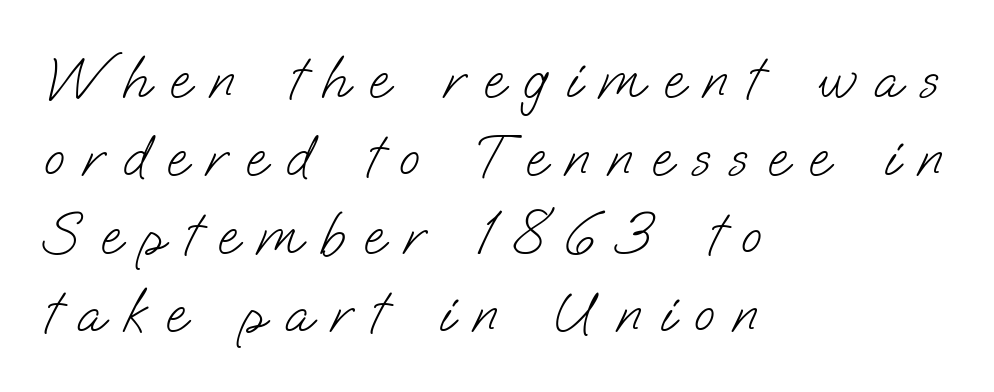
The image shows 60 px light sans-serif type; set left-aligned, normal line spacing (1.3x), unusually wide letter spacing (+0.32 em), not underlined; low stroke contrast and a small x-height.
